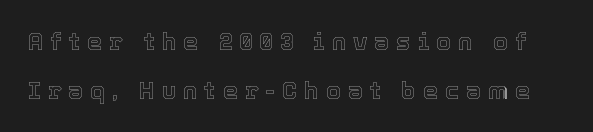
A great deal of white space separates one row of letters from the next. These lines have a slow, spaced-out rhythm from letter to letter. The specimen omits any rule beneath the text block's lines. Every character sits straight up, as roman type does.
